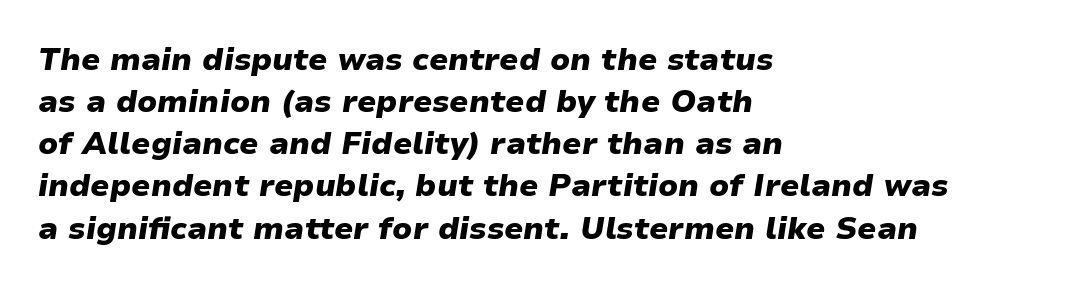
Letters rest on an invisible, unmarked baseline. The rendering applies a slant to the glyphs. Which margin do the lines hug? The left one — the right edge is uneven. Spacing verdict: proportional, widths tailored to each character.
